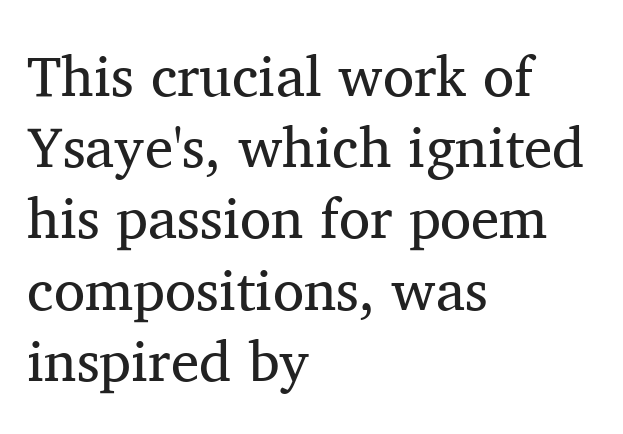
{"serif": "yes", "italic": "no", "bold": "no", "weight": "regular", "width": "normal", "stroke_contrast": "medium", "x_height": "medium", "monospaced": "no", "underline": "no", "align": "left", "line_spacing": "normal", "line_spacing_ratio": 1.25, "letter_spacing": "normal", "letter_spacing_em": 0.0, "glyph_px": 57}
